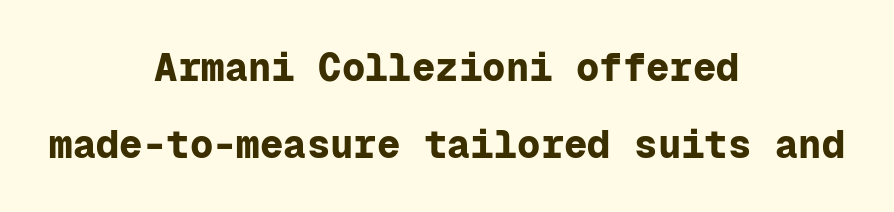
Q: Is the text bold? A: Yes.
Q: Is the text italic (slanted)? A: No, it is upright.
Q: Is the typeface a serif or a sans-serif typeface? A: Sans-serif.
Q: Is the text underlined? A: No.
Q: How is the paragraph aligned? A: Centered.
Q: Is the spacing between letters normal or unusually wide? A: Normal.
Q: Is the spacing between lines tight, normal or loose? A: Loose.
Q: Width (condensed, normal, or wide)? A: Normal.
Q: Stroke contrast? A: Low.
Q: x-height? A: Medium.
Q: Monospaced? A: Yes.
